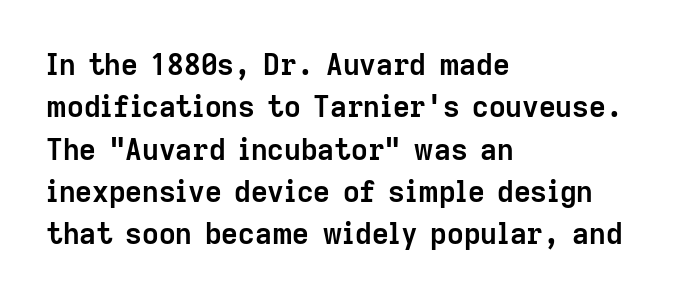
{"serif": "no", "italic": "no", "bold": "yes", "weight": "semibold", "width": "normal", "stroke_contrast": "low", "x_height": "medium", "monospaced": "no", "underline": "no", "align": "left", "line_spacing": "normal", "line_spacing_ratio": 1.46, "letter_spacing": "normal", "letter_spacing_em": 0.0, "glyph_px": 29}
